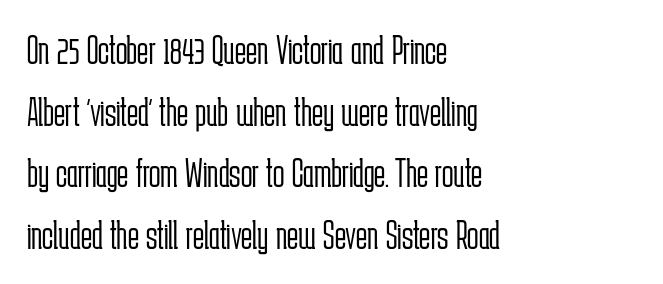
{"serif": "no", "italic": "no", "bold": "no", "weight": "light", "width": "condensed", "stroke_contrast": "low", "x_height": "medium", "monospaced": "no", "underline": "no", "align": "left", "line_spacing": "normal", "line_spacing_ratio": 1.47, "letter_spacing": "normal", "letter_spacing_em": 0.0, "glyph_px": 42}
